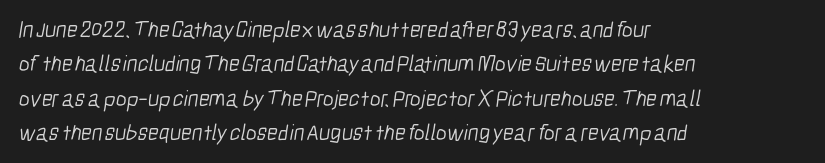
The image shows 23 px text type; set left-aligned, normal line spacing (1.49x), normal letter spacing, not underlined.
